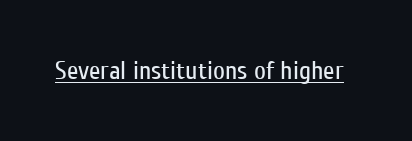
{"italic": "no", "bold": "no", "underline": "yes", "letter_spacing": "normal", "letter_spacing_em": 0.0, "glyph_px": 26}
